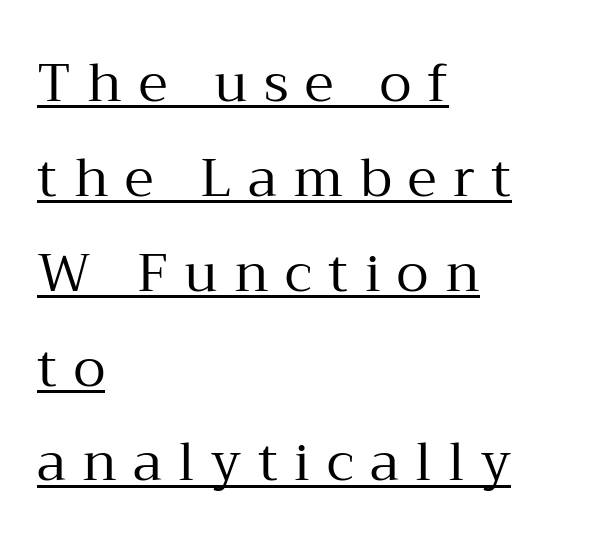
{"serif": "yes", "italic": "no", "bold": "no", "weight": "regular", "width": "normal", "stroke_contrast": "medium", "x_height": "medium", "monospaced": "no", "underline": "yes", "align": "left", "line_spacing_ratio": 1.79, "letter_spacing": "wide", "letter_spacing_em": 0.31, "glyph_px": 53}
